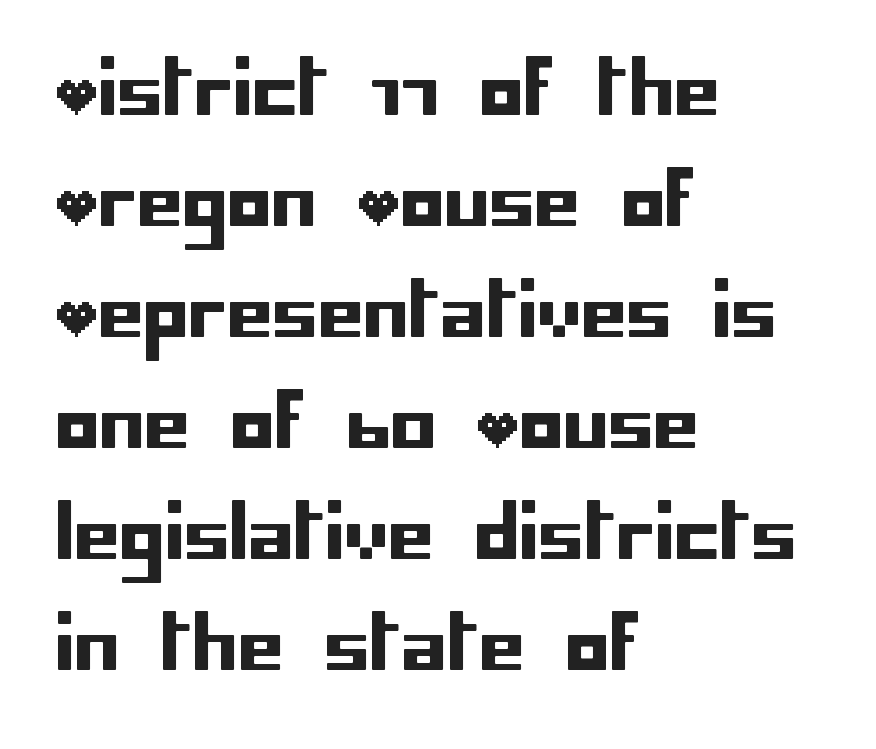
{"serif": "no", "italic": "no", "width": "normal", "stroke_contrast": "low", "x_height": "large", "underline": "no", "align": "left", "line_spacing": "normal", "line_spacing_ratio": 1.52, "letter_spacing": "normal", "letter_spacing_em": 0.0, "glyph_px": 73}
